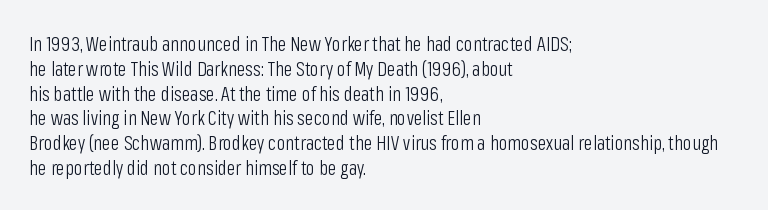
Each stroke keeps to a modest, everyday thickness or less. The type is set solid horizontally, with unmodified tracking. Italic: no, the glyphs are upright roman. In CSS terms this would be text-align: left.
